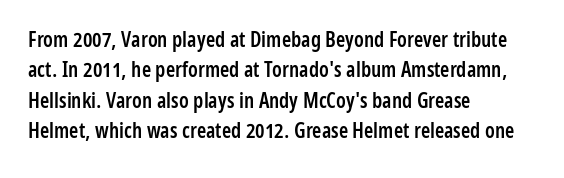
The image shows 21 px text type, upright; set left-aligned, normal line spacing (1.45x), normal letter spacing, not underlined.
